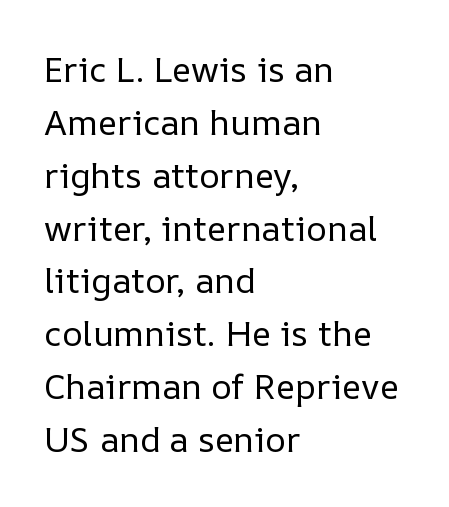
Q: Is the text bold? A: No.
Q: Is the text italic (slanted)? A: No, it is upright.
Q: Is the text underlined? A: No.
Q: How is the paragraph aligned? A: Left-aligned.
Q: Is the spacing between letters normal or unusually wide? A: Normal.
Q: Is the spacing between lines tight, normal or loose? A: Normal.
Q: Width (condensed, normal, or wide)? A: Normal.
Q: Stroke contrast? A: Low.
Q: x-height? A: Medium.
Q: Monospaced? A: No.
